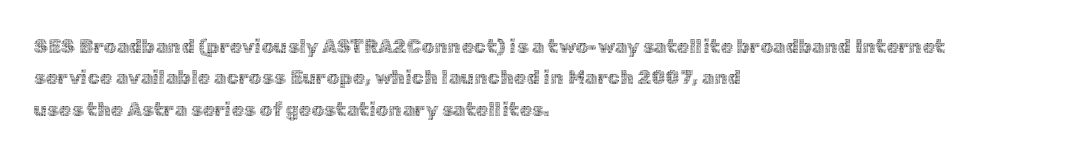
The image shows 20 px text type, upright; set left-aligned, normal line spacing (1.57x), normal letter spacing, not underlined.
